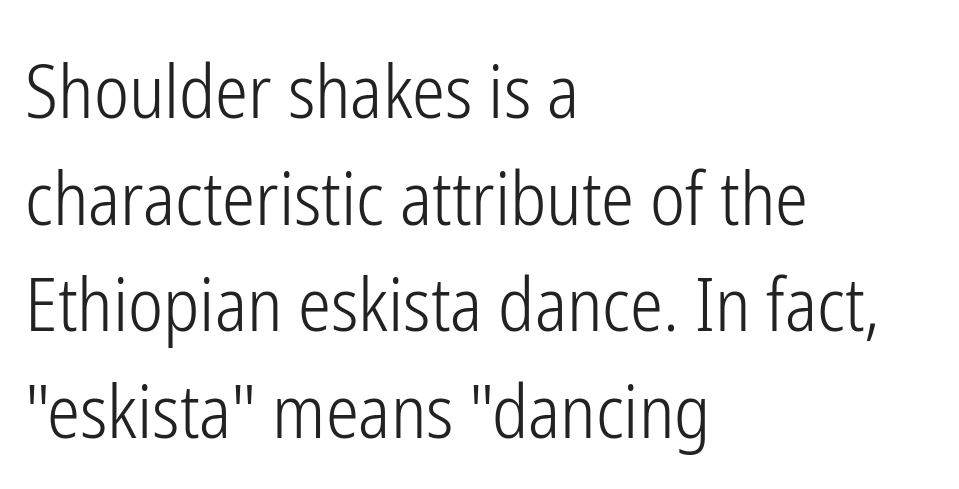
{"serif": "no", "italic": "no", "bold": "no", "weight": "light", "width": "condensed", "stroke_contrast": "low", "x_height": "medium", "monospaced": "no", "underline": "no", "align": "left", "line_spacing": "normal", "line_spacing_ratio": 1.44, "letter_spacing": "normal", "letter_spacing_em": 0.0, "glyph_px": 74}
